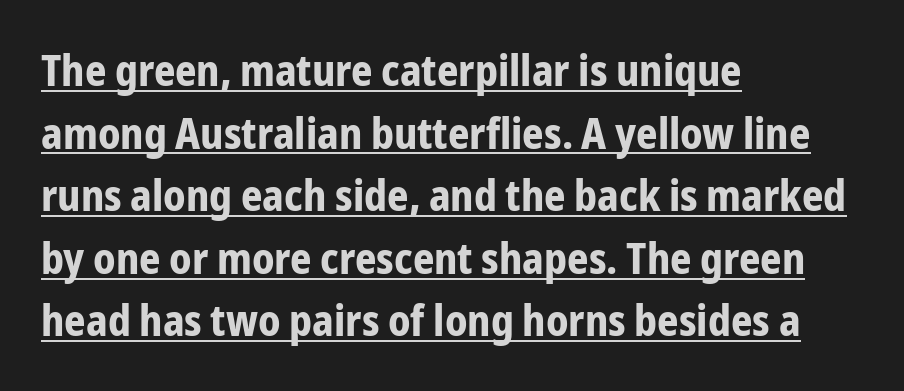
Q: Is the text bold? A: Yes.
Q: Is the text italic (slanted)? A: No, it is upright.
Q: Is the typeface a serif or a sans-serif typeface? A: Sans-serif.
Q: Is the text underlined? A: Yes.
Q: How is the paragraph aligned? A: Left-aligned.
Q: Is the spacing between letters normal or unusually wide? A: Normal.
Q: Is the spacing between lines tight, normal or loose? A: Normal.
Q: Width (condensed, normal, or wide)? A: Condensed.
Q: Stroke contrast? A: Low.
Q: x-height? A: Medium.
Q: Monospaced? A: No.
